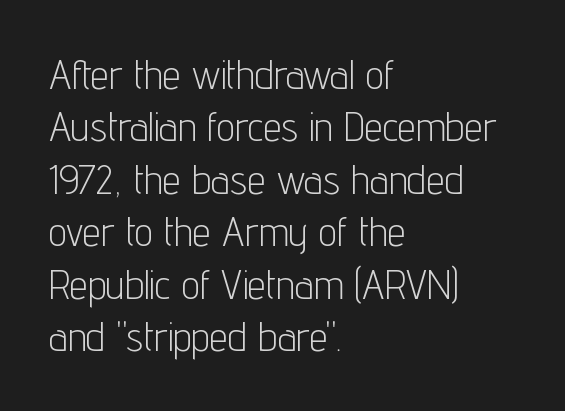
{"serif": "no", "italic": "no", "bold": "no", "weight": "light", "width": "condensed", "stroke_contrast": "low", "x_height": "medium", "monospaced": "no", "underline": "no", "align": "left", "line_spacing": "normal", "line_spacing_ratio": 1.28, "letter_spacing": "normal", "letter_spacing_em": 0.0, "glyph_px": 41}
